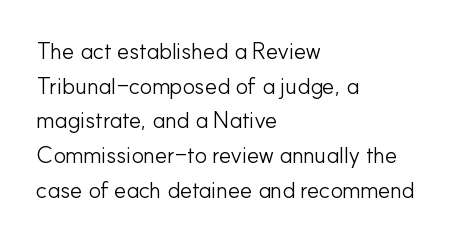
The image shows 23 px text type, upright; set left-aligned, normal line spacing (1.51x), normal letter spacing, not underlined.
